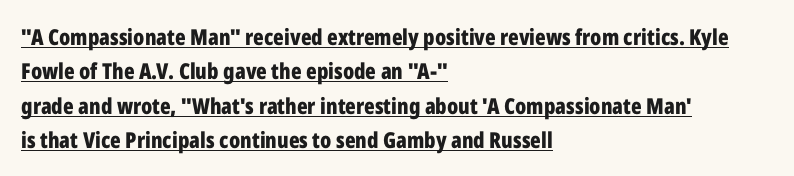
The image shows 22 px bold type, upright; set left-aligned, normal line spacing (1.56x), normal letter spacing, underlined.
